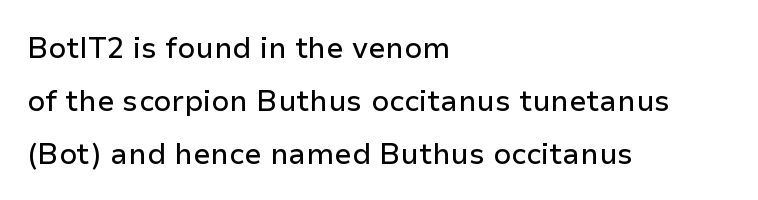
The image shows 29 px sans-serif type, upright; set left-aligned, line spacing 1.82x, normal letter spacing, not underlined; low stroke contrast and a medium x-height.
